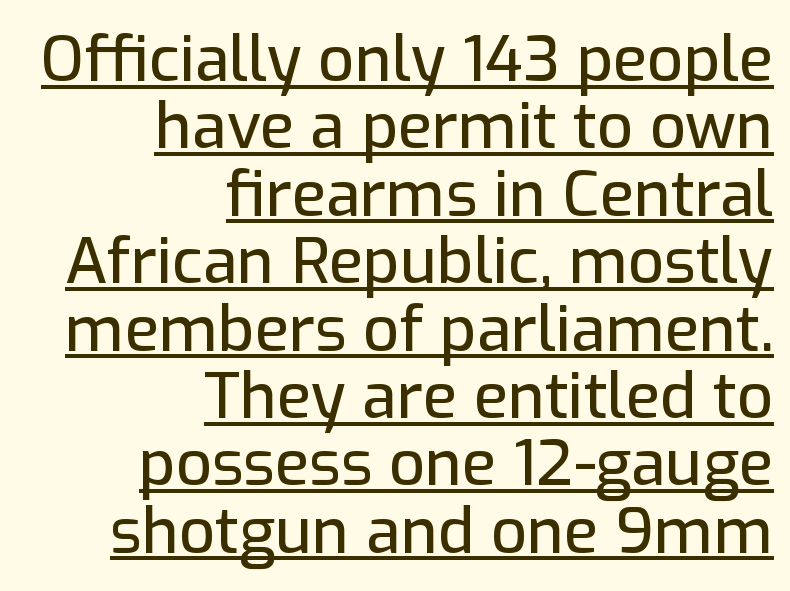
Font category for this specimen: sans-serif. Is the letter spacing exaggerated? No — it looks like the ordinary default. This sample uses an upright cut, with every glyph sitting square on the baseline. Descenders here cross a horizontal rule under the line. One-word summary of the alignment: right.
